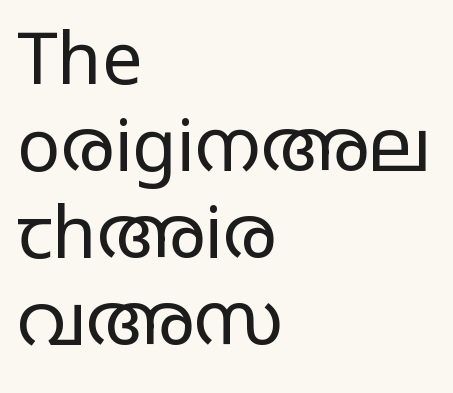
The image shows 72 px regular-weight, wide sans-serif type, upright; set left-aligned, line spacing 1.21x, normal letter spacing, not underlined; low stroke contrast and a large x-height.
